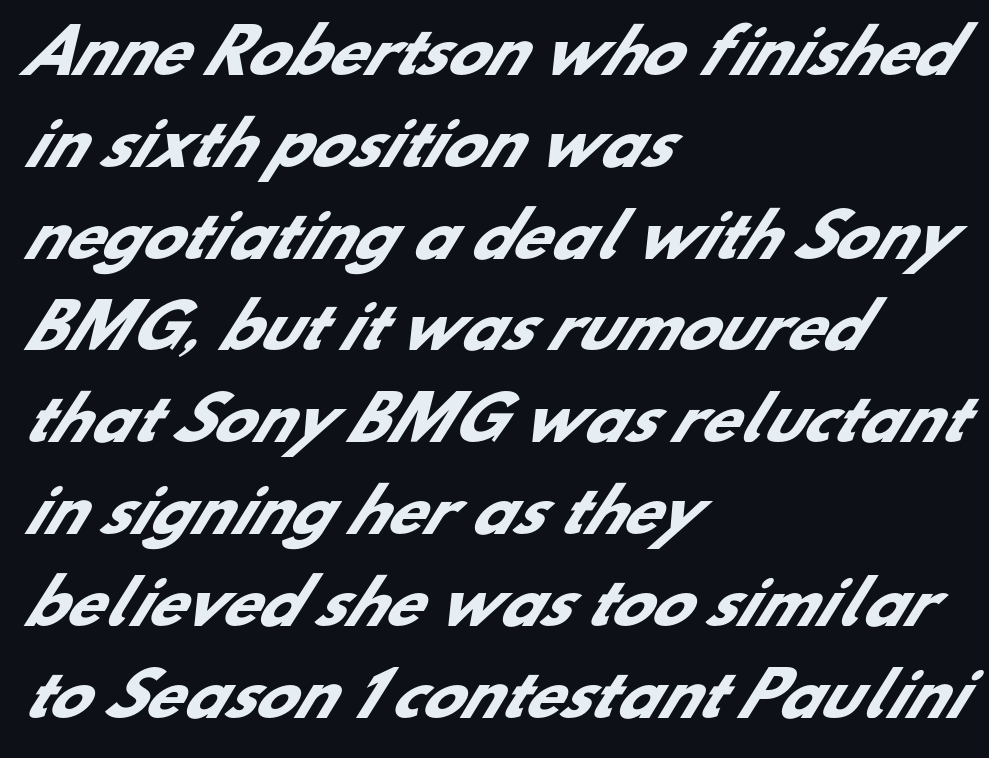
Q: Is the text bold? A: Yes.
Q: Is the typeface a serif or a sans-serif typeface? A: Sans-serif.
Q: Is the text underlined? A: No.
Q: How is the paragraph aligned? A: Left-aligned.
Q: Is the spacing between letters normal or unusually wide? A: Normal.
Q: Is the spacing between lines tight, normal or loose? A: Normal.
Q: Width (condensed, normal, or wide)? A: Normal.
Q: Stroke contrast? A: Low.
Q: x-height? A: Small.
Q: Monospaced? A: No.
